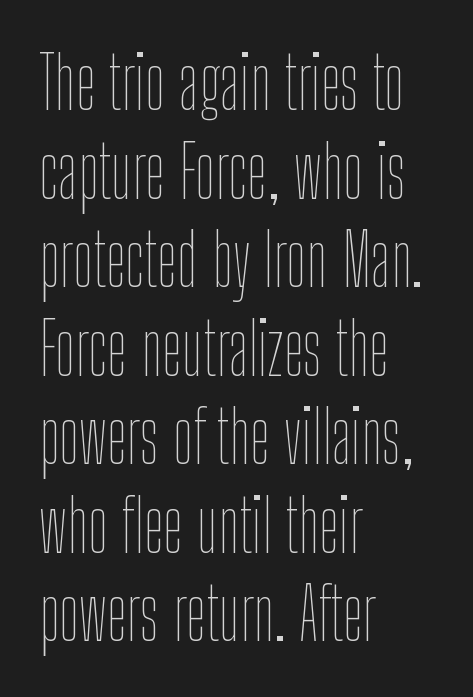
Q: Is the text bold? A: No.
Q: Is the text italic (slanted)? A: No, it is upright.
Q: Is the text underlined? A: No.
Q: How is the paragraph aligned? A: Left-aligned.
Q: Is the spacing between letters normal or unusually wide? A: Normal.
Q: Width (condensed, normal, or wide)? A: Condensed.
Q: Stroke contrast? A: Low.
Q: x-height? A: Medium.
Q: Monospaced? A: No.
